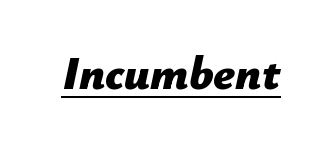
{"italic": "yes", "lean": "right", "slant_degrees": 12, "bold": "yes", "weight": "bold", "width": "normal", "stroke_contrast": "low", "x_height": "medium", "monospaced": "no", "underline": "yes", "letter_spacing": "normal", "letter_spacing_em": 0.0, "glyph_px": 46}
